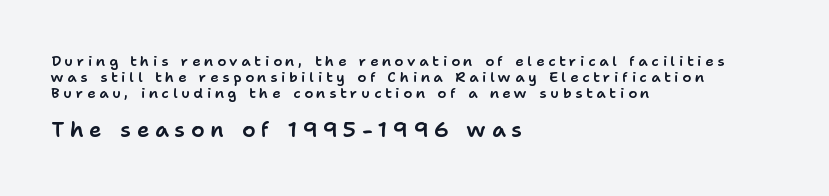
This rendering features lettering with no underline. Ascenders rise straight up at ninety degrees. Of the two passages, the one underneath uses the larger point size. Tracking value appears strongly positive — letters spread wide. Honestly, the rows look squashed on top of each other.
